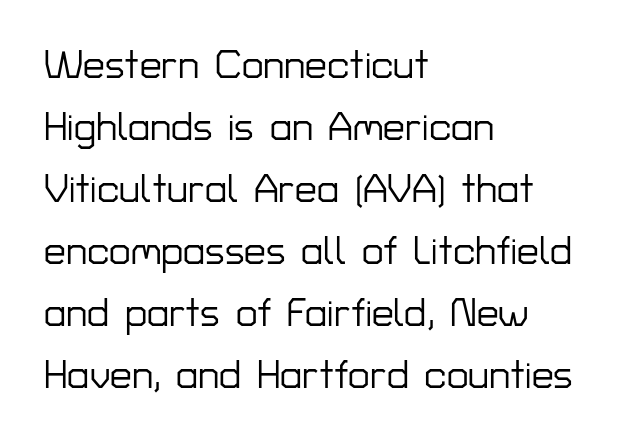
The image shows 39 px sans-serif type, upright; set left-aligned, normal line spacing (1.59x), normal letter spacing, not underlined; low stroke contrast and a medium x-height.
